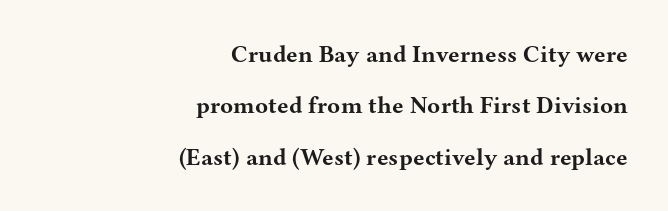
{"italic": "no", "bold": "yes", "underline": "no", "align": "right", "line_spacing": "loose", "line_spacing_ratio": 2.14, "letter_spacing": "normal", "letter_spacing_em": 0.0, "glyph_px": 24}
